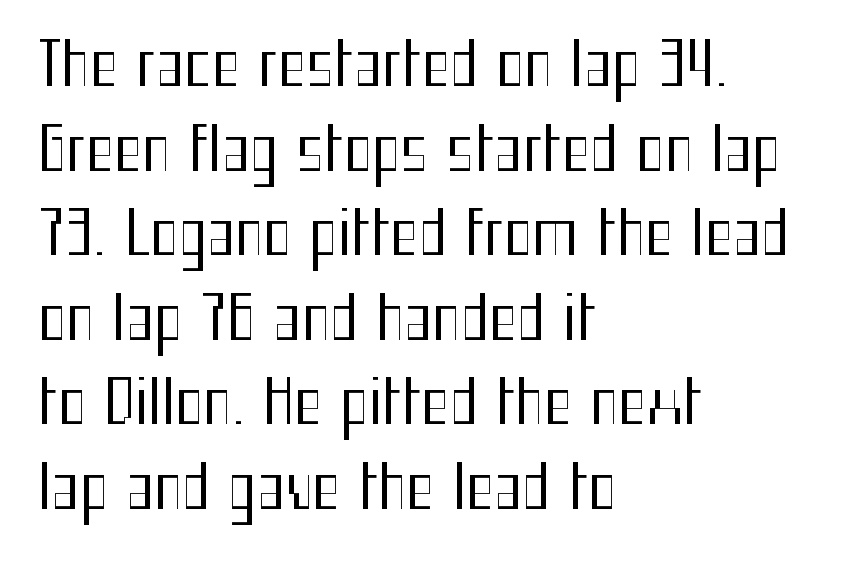
{"serif": "no", "italic": "no", "bold": "no", "weight": "regular", "width": "condensed", "stroke_contrast": "medium", "x_height": "medium", "monospaced": "no", "underline": "no", "align": "left", "line_spacing": "normal", "line_spacing_ratio": 1.41, "letter_spacing": "normal", "letter_spacing_em": 0.0, "glyph_px": 60}
